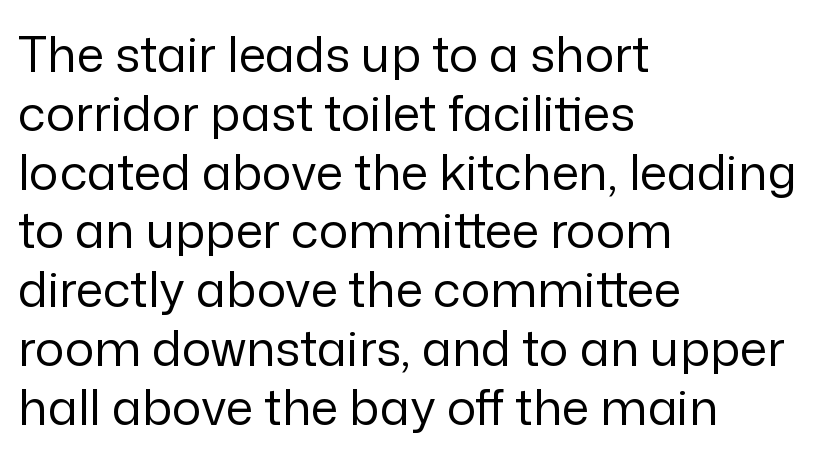
The image shows 49 px regular-weight sans-serif type, upright; set left-aligned, line spacing 1.2x, normal letter spacing, not underlined; low stroke contrast and a medium x-height.
